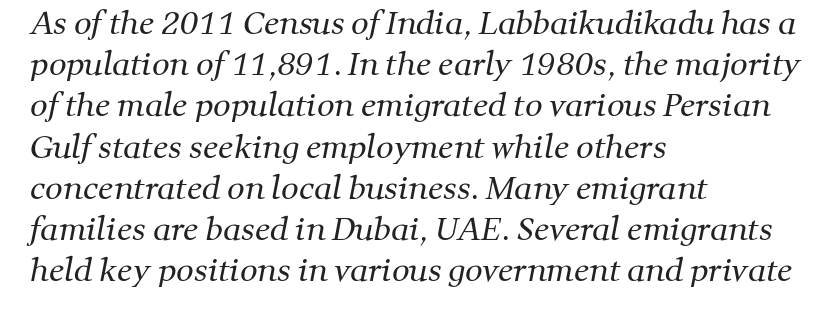
Q: Is the text bold? A: No.
Q: Is the typeface a serif or a sans-serif typeface? A: Serif.
Q: Is the text underlined? A: No.
Q: How is the paragraph aligned? A: Left-aligned.
Q: Is the spacing between letters normal or unusually wide? A: Normal.
Q: Is the spacing between lines tight, normal or loose? A: Normal.
Q: Width (condensed, normal, or wide)? A: Normal.
Q: Stroke contrast? A: Medium.
Q: x-height? A: Medium.
Q: Monospaced? A: No.
